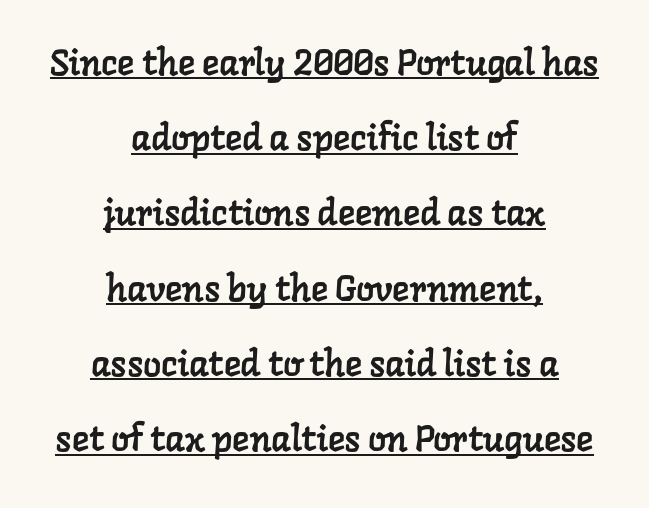
{"serif": "yes", "width": "normal", "stroke_contrast": "low", "x_height": "medium", "monospaced": "no", "underline": "yes", "align": "center", "line_spacing": "loose", "line_spacing_ratio": 2.09, "letter_spacing": "normal", "letter_spacing_em": 0.0, "glyph_px": 36}
